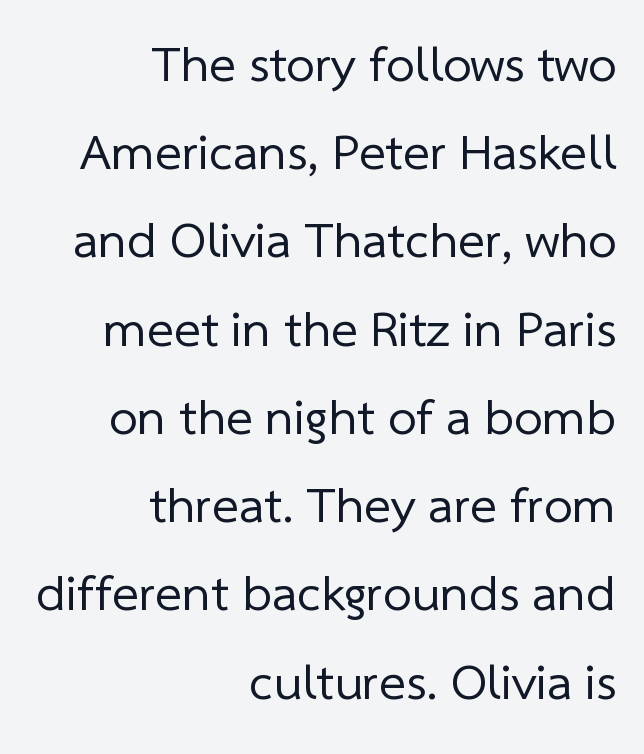
Q: Is the text bold? A: No.
Q: Is the typeface a serif or a sans-serif typeface? A: Sans-serif.
Q: Is the text underlined? A: No.
Q: How is the paragraph aligned? A: Right-aligned.
Q: Is the spacing between letters normal or unusually wide? A: Normal.
Q: Width (condensed, normal, or wide)? A: Normal.
Q: Stroke contrast? A: Low.
Q: x-height? A: Medium.
Q: Monospaced? A: No.
